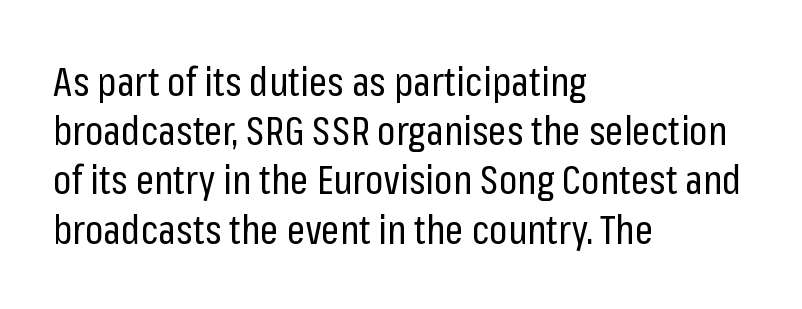
Varying glyph widths throughout — classic text-font behaviour. Underlining? Definitely not there. Quick note: not italic, upright. You could call the tracking neutral — neither tight nor loose.
